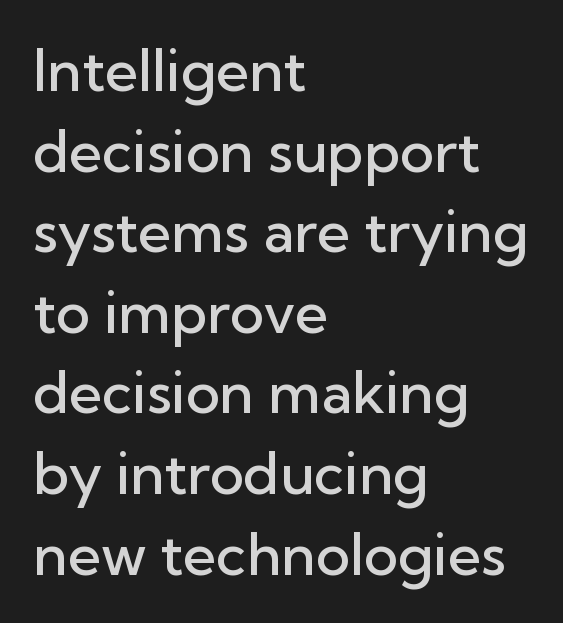
The image shows 58 px semibold sans-serif type, upright; set left-aligned, normal line spacing (1.39x), normal letter spacing, not underlined; low stroke contrast and a medium x-height.
